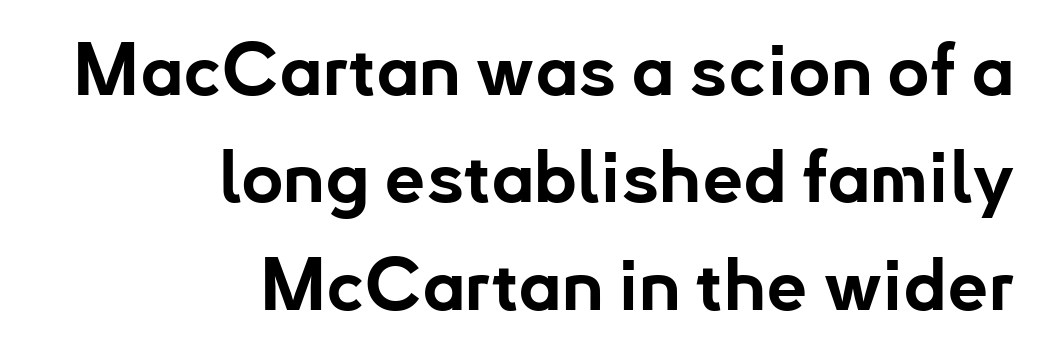
The ragged edge is on the left, which tells us the setting is flush right. Glance below the letters and you will spot only blank space. Vertical spacing — default. Emphasis by weight is at full strength: bold.
